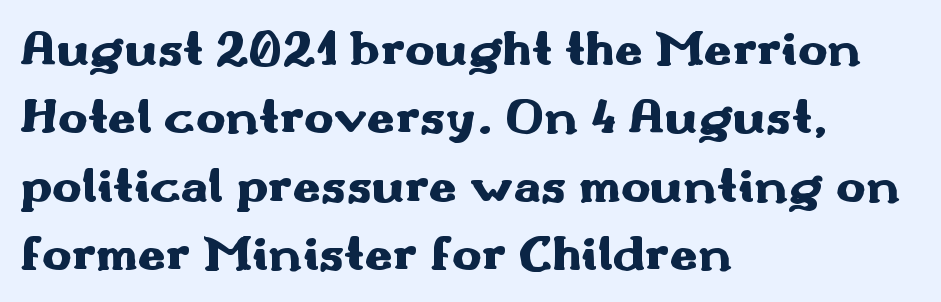
Q: Is the text bold? A: Yes.
Q: Is the text italic (slanted)? A: No, it is upright.
Q: Is the typeface a serif or a sans-serif typeface? A: Sans-serif.
Q: Is the text underlined? A: No.
Q: How is the paragraph aligned? A: Left-aligned.
Q: Is the spacing between letters normal or unusually wide? A: Normal.
Q: Is the spacing between lines tight, normal or loose? A: Normal.
Q: Width (condensed, normal, or wide)? A: Wide.
Q: Stroke contrast? A: Medium.
Q: x-height? A: Small.
Q: Monospaced? A: No.
